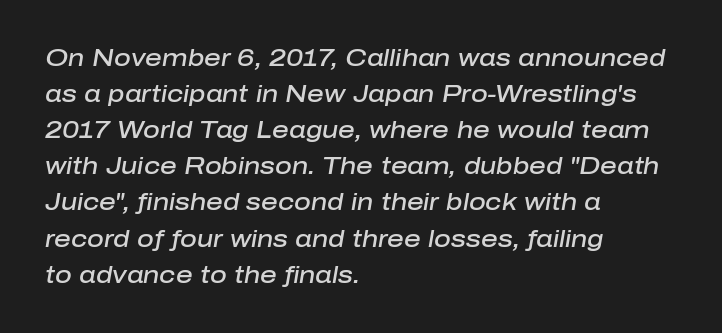
{"italic": "yes", "lean": "right", "slant_degrees": 10, "bold": "semi", "underline": "no", "align": "left", "line_spacing": "normal", "line_spacing_ratio": 1.57, "letter_spacing": "normal", "letter_spacing_em": 0.0, "glyph_px": 23}
